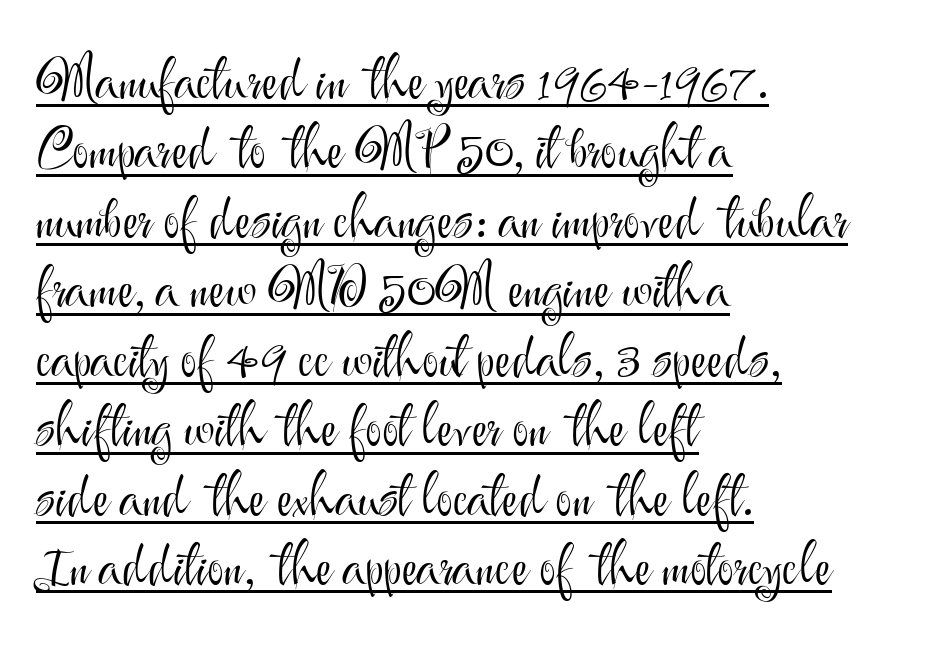
{"serif": "no", "bold": "no", "weight": "light", "width": "normal", "stroke_contrast": "medium", "x_height": "small", "monospaced": "no", "underline": "yes", "align": "left", "line_spacing_ratio": 1.24, "letter_spacing": "normal", "letter_spacing_em": 0.0, "glyph_px": 56}
